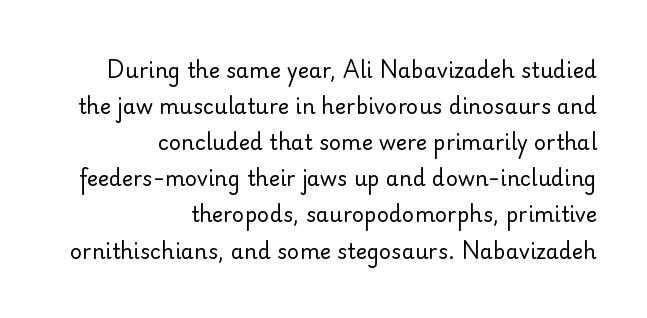
The image shows 21 px text type, upright; set right-aligned, line spacing 1.72x, normal letter spacing, not underlined.
